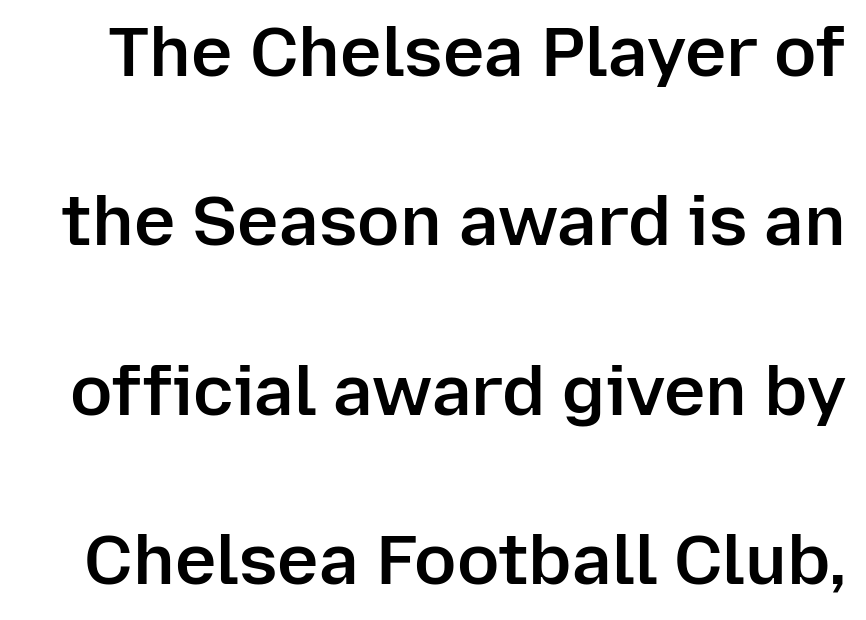
{"serif": "no", "italic": "no", "bold": "semi", "weight": "semibold", "width": "normal", "stroke_contrast": "low", "x_height": "medium", "monospaced": "no", "underline": "no", "line_spacing": "loose", "line_spacing_ratio": 2.42, "letter_spacing": "normal", "letter_spacing_em": 0.0, "glyph_px": 70}
